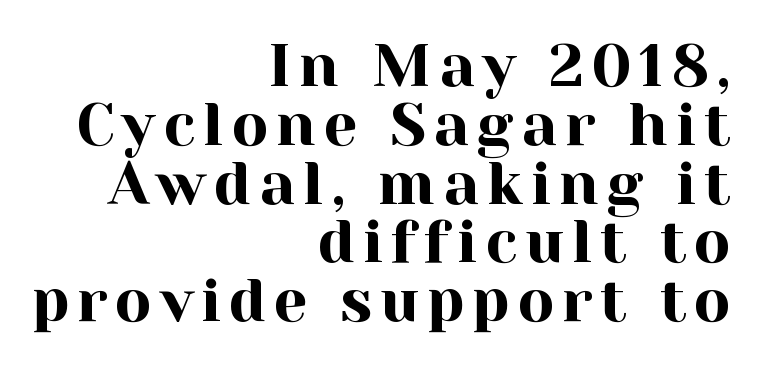
Q: Is the text italic (slanted)? A: No, it is upright.
Q: Is the typeface a serif or a sans-serif typeface? A: Serif.
Q: Is the text underlined? A: No.
Q: How is the paragraph aligned? A: Right-aligned.
Q: Is the spacing between lines tight, normal or loose? A: Tight.
Q: Width (condensed, normal, or wide)? A: Normal.
Q: x-height? A: Medium.
Q: Monospaced? A: No.
